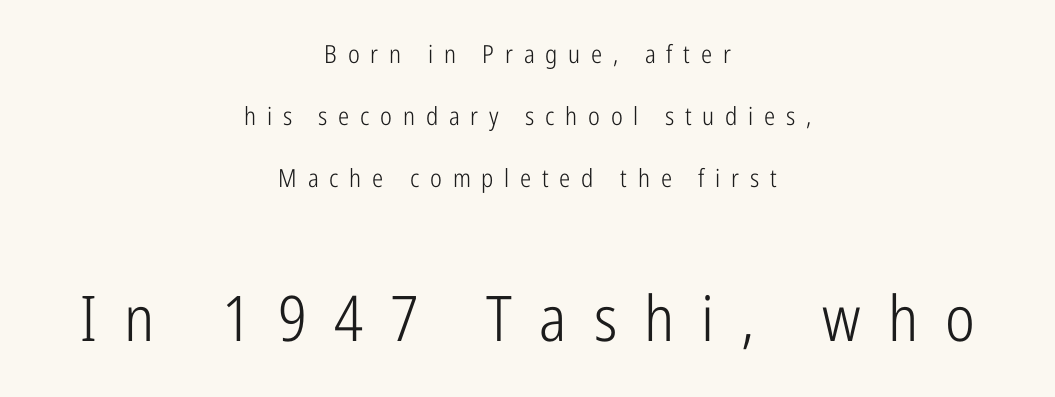
Here the second block reads like a headline and the first like body copy. Students, note that the glyphs here are deliberately spaced far apart. Rendered with straight, roman letterforms. Regarding leading, the lines here are spaced well apart.
